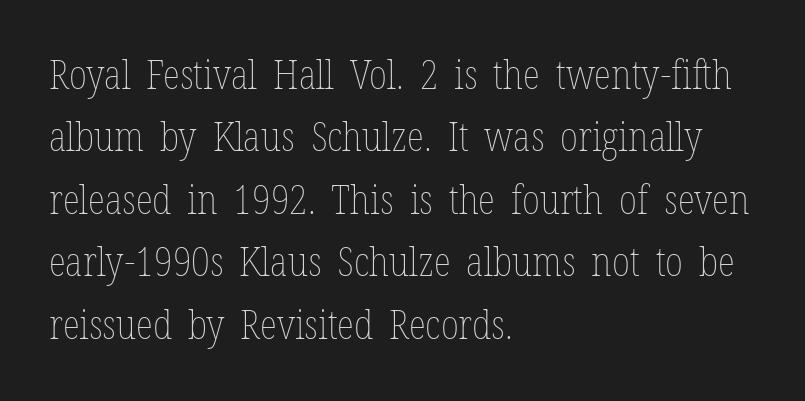
The image shows 40 px thin, condensed type, upright; set left-aligned, normal line spacing (1.56x), normal letter spacing, not underlined; low stroke contrast and a medium x-height.
